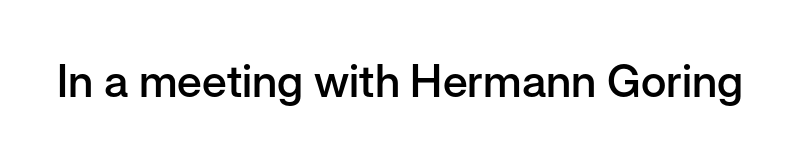
The type is set solid horizontally, with unmodified tracking. Each letter keeps its own natural width here, so spacing adapts to shape. Nope, not italic — everything's standing straight. This is moderately heavy type, rendered in semibold.
